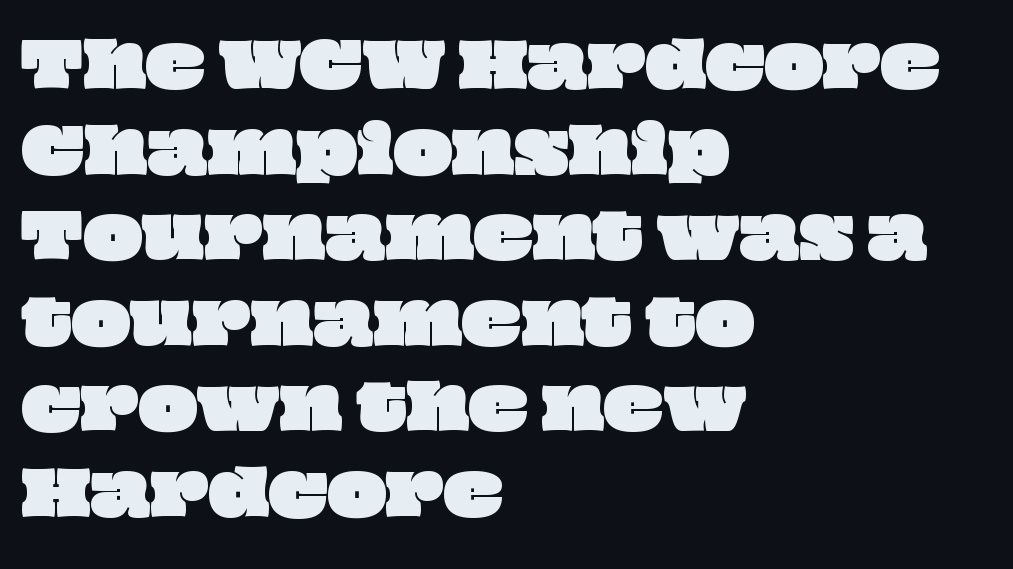
Students, observe: this is what conventionally led text looks like. The gaps between neighbouring characters are ordinary and unremarkable. The glyphs are unaccompanied by any horizontal stroke below them. Left-aligned paragraph, ragged on the right. Here the designer chose a conventional face with non-uniform glyph widths.
